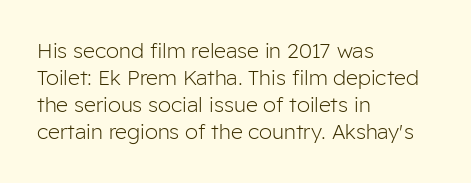
The image shows 21 px text type, upright; set left-aligned, normal line spacing (1.29x), normal letter spacing, not underlined.
